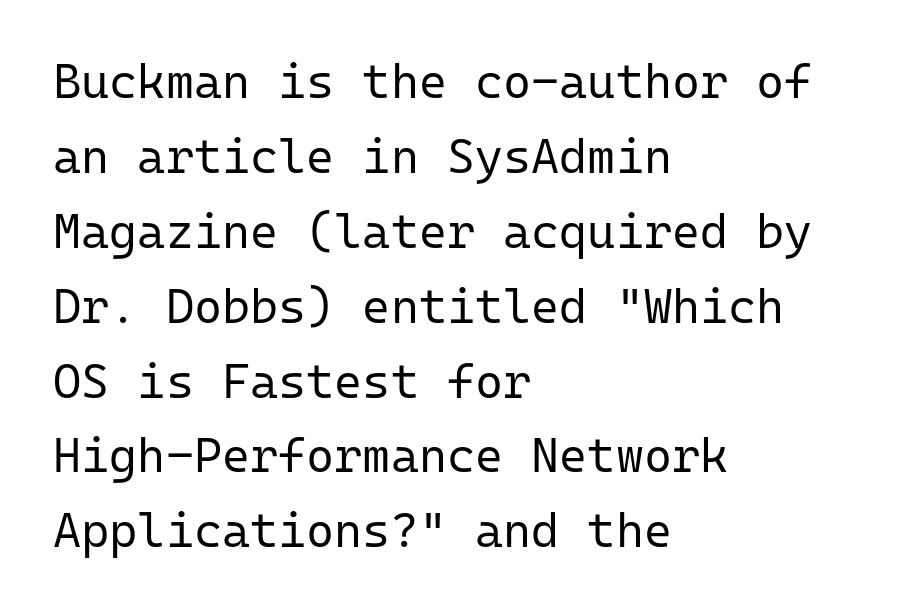
Q: Is the text bold? A: No.
Q: Is the text italic (slanted)? A: No, it is upright.
Q: Is the typeface a serif or a sans-serif typeface? A: Sans-serif.
Q: Is the text underlined? A: No.
Q: How is the paragraph aligned? A: Left-aligned.
Q: Is the spacing between letters normal or unusually wide? A: Normal.
Q: Is the spacing between lines tight, normal or loose? A: Normal.
Q: Width (condensed, normal, or wide)? A: Normal.
Q: Stroke contrast? A: Low.
Q: x-height? A: Medium.
Q: Monospaced? A: Yes.
